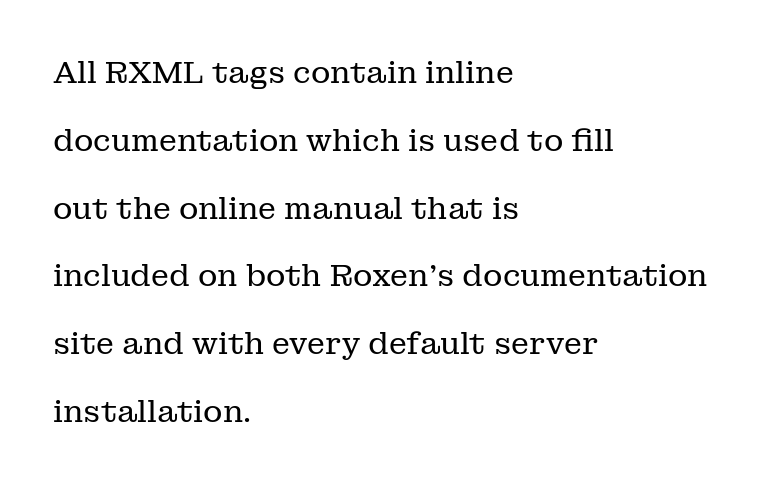
{"serif": "yes", "italic": "no", "bold": "no", "weight": "regular", "width": "normal", "stroke_contrast": "low", "x_height": "medium", "monospaced": "no", "underline": "no", "align": "left", "line_spacing": "loose", "line_spacing_ratio": 2.26, "letter_spacing": "normal", "letter_spacing_em": 0.0, "glyph_px": 30}
